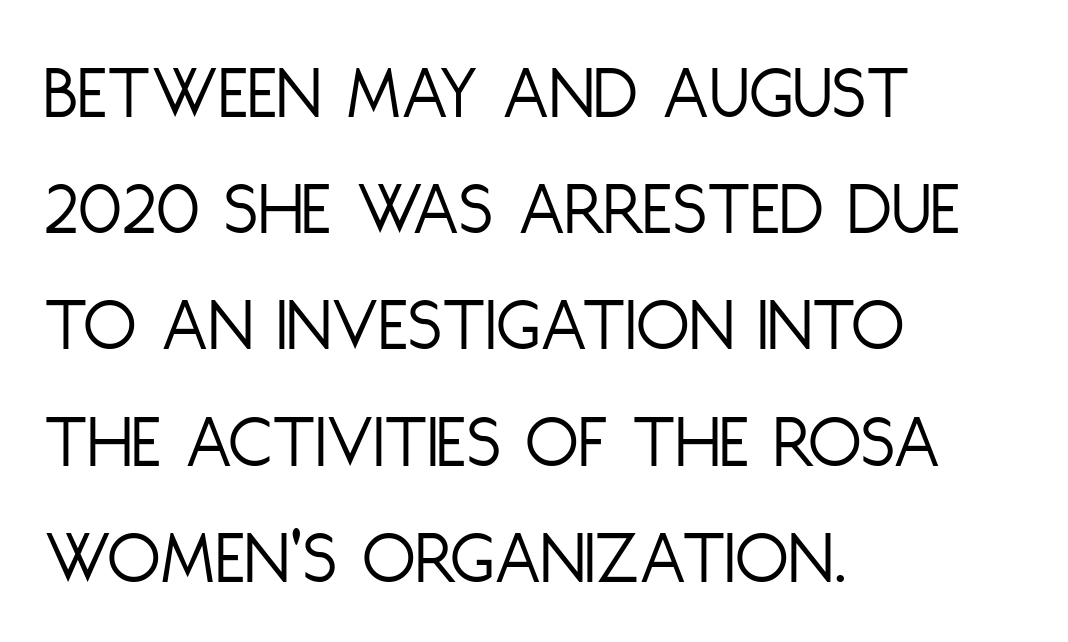
{"serif": "no", "italic": "no", "bold": "no", "weight": "light", "width": "condensed", "stroke_contrast": "low", "x_height": "large", "monospaced": "no", "underline": "no", "align": "left", "line_spacing": "normal", "line_spacing_ratio": 1.49, "letter_spacing": "normal", "letter_spacing_em": 0.0, "glyph_px": 78}
